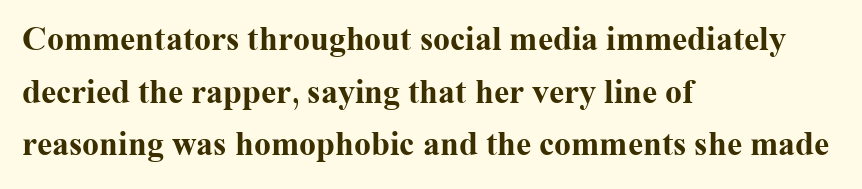
The image shows 34 px bold serif type, upright; set left-aligned, normal line spacing (1.55x), normal letter spacing, not underlined; medium stroke contrast and a medium x-height.
